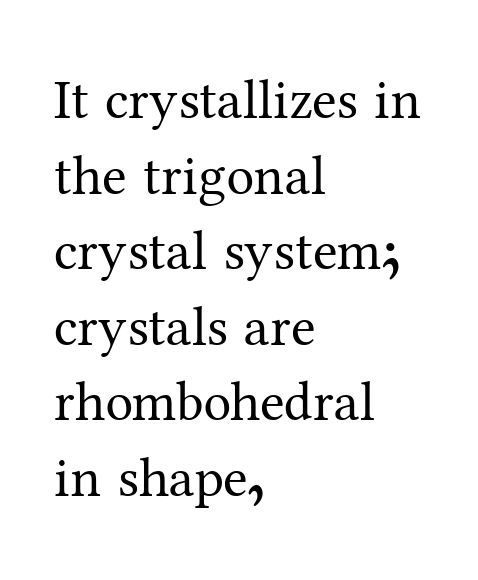
The image shows 56 px regular-weight serif type, upright; set left-aligned, normal line spacing (1.35x), normal letter spacing, not underlined; medium stroke contrast and a medium x-height.
